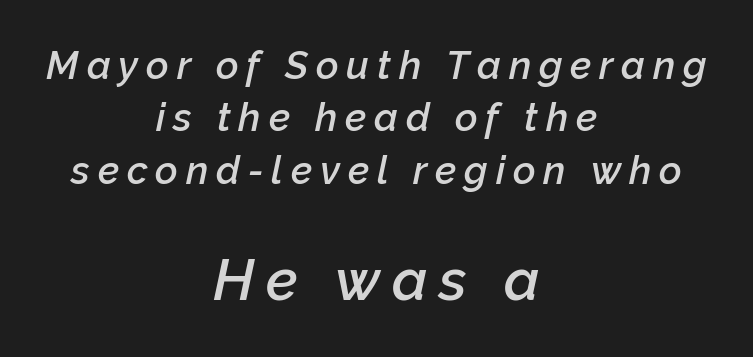
{"italic": "yes", "lean": "right", "slant_degrees": 12, "bold": "semi", "weight": "semibold", "width": "normal", "stroke_contrast": "low", "x_height": "medium", "monospaced": "no", "underline": "no", "align": "center", "line_spacing": "normal", "line_spacing_ratio": 1.34, "letter_spacing": "wide", "letter_spacing_em": 0.2, "larger_block": "second", "size_ratio": 1.49, "glyph_px": 58}
